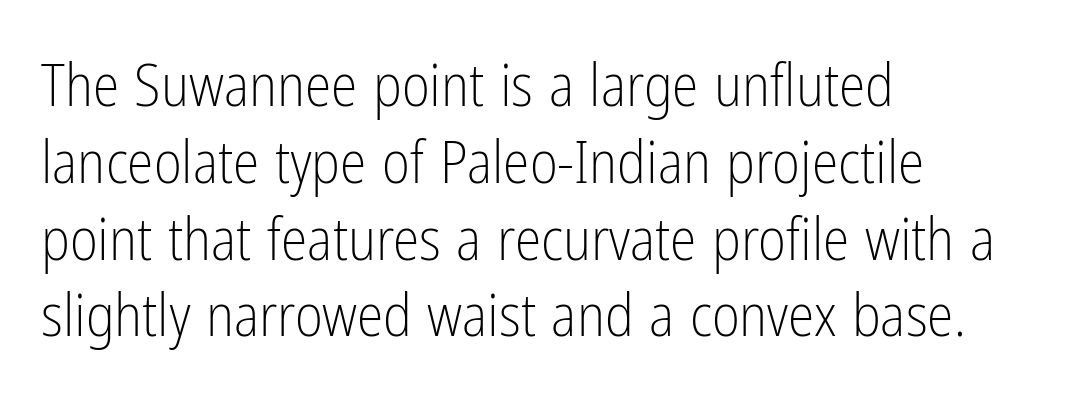
Q: Is the text bold? A: No.
Q: Is the text italic (slanted)? A: No, it is upright.
Q: Is the typeface a serif or a sans-serif typeface? A: Sans-serif.
Q: Is the text underlined? A: No.
Q: How is the paragraph aligned? A: Left-aligned.
Q: Is the spacing between letters normal or unusually wide? A: Normal.
Q: Is the spacing between lines tight, normal or loose? A: Normal.
Q: Width (condensed, normal, or wide)? A: Condensed.
Q: Stroke contrast? A: Low.
Q: x-height? A: Medium.
Q: Monospaced? A: No.
